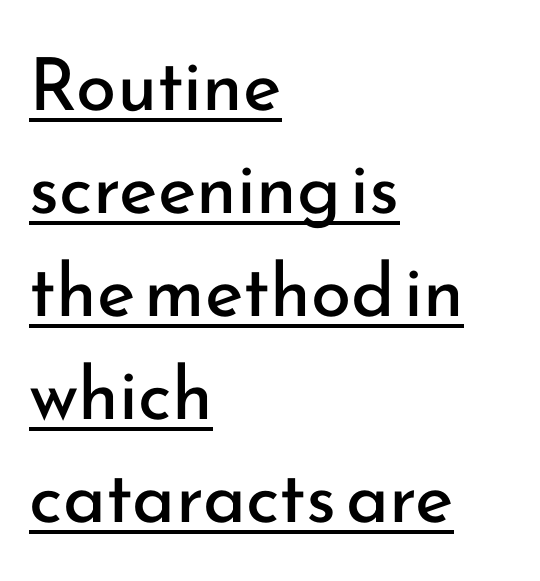
{"serif": "no", "italic": "no", "bold": "no", "weight": "regular", "width": "normal", "stroke_contrast": "low", "x_height": "small", "monospaced": "no", "underline": "yes", "align": "left", "line_spacing": "normal", "line_spacing_ratio": 1.41, "letter_spacing": "normal", "letter_spacing_em": 0.0, "glyph_px": 73}
